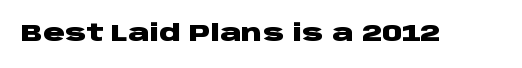
{"italic": "no", "bold": "yes", "underline": "no", "letter_spacing": "normal", "letter_spacing_em": 0.0, "glyph_px": 24}
